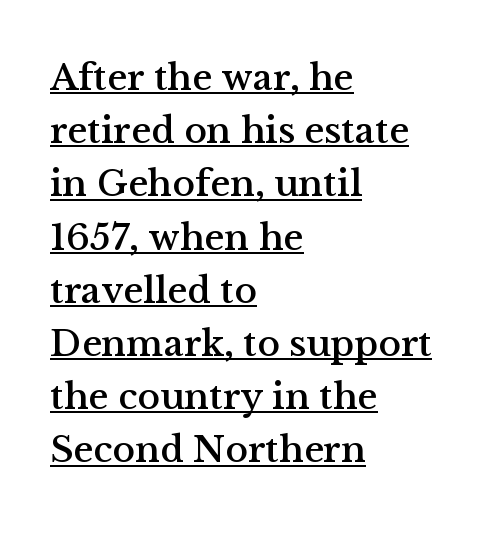
{"serif": "yes", "italic": "no", "width": "normal", "stroke_contrast": "medium", "x_height": "medium", "monospaced": "no", "underline": "yes", "align": "left", "line_spacing": "normal", "line_spacing_ratio": 1.4, "letter_spacing": "normal", "letter_spacing_em": 0.0, "glyph_px": 38}
